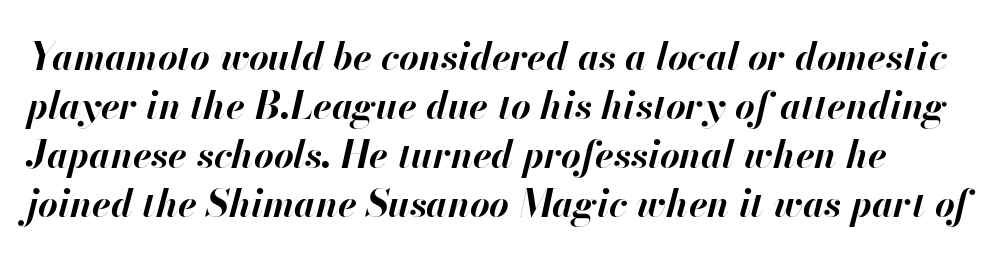
Q: Is the text bold? A: Yes.
Q: Is the text italic (slanted)? A: Yes, it leans right by about 13 degrees.
Q: Is the text underlined? A: No.
Q: Is the spacing between letters normal or unusually wide? A: Normal.
Q: Is the spacing between lines tight, normal or loose? A: Normal.
Q: Width (condensed, normal, or wide)? A: Normal.
Q: Stroke contrast? A: High.
Q: x-height? A: Small.
Q: Monospaced? A: No.
